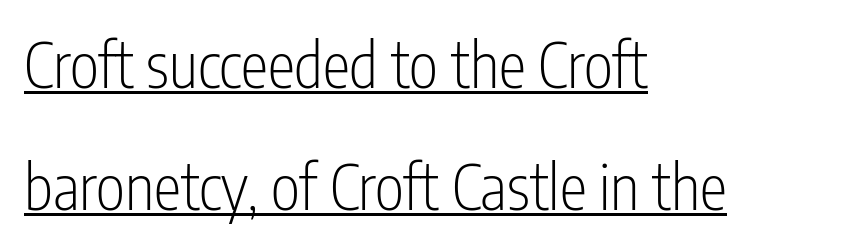
{"serif": "no", "italic": "no", "bold": "no", "weight": "light", "width": "condensed", "stroke_contrast": "low", "x_height": "medium", "monospaced": "no", "underline": "yes", "align": "left", "line_spacing": "loose", "line_spacing_ratio": 1.96, "letter_spacing": "normal", "letter_spacing_em": 0.0, "glyph_px": 62}
